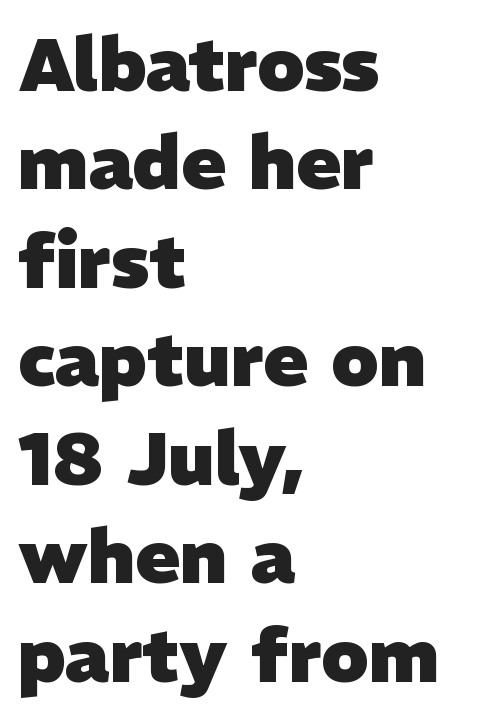
{"serif": "no", "bold": "yes", "weight": "heavy", "width": "normal", "stroke_contrast": "low", "x_height": "medium", "monospaced": "no", "underline": "no", "align": "left", "line_spacing": "normal", "line_spacing_ratio": 1.33, "letter_spacing": "normal", "letter_spacing_em": 0.0, "glyph_px": 74}
